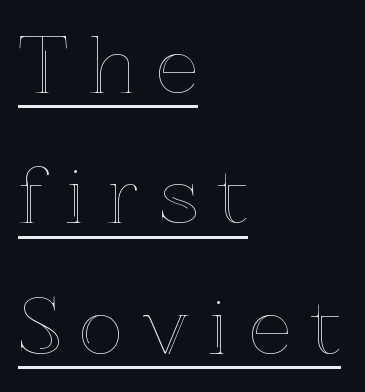
{"italic": "no", "width": "normal", "x_height": "medium", "monospaced": "no", "underline": "yes", "align": "left", "line_spacing_ratio": 1.74, "letter_spacing": "wide", "letter_spacing_em": 0.26, "glyph_px": 75}
